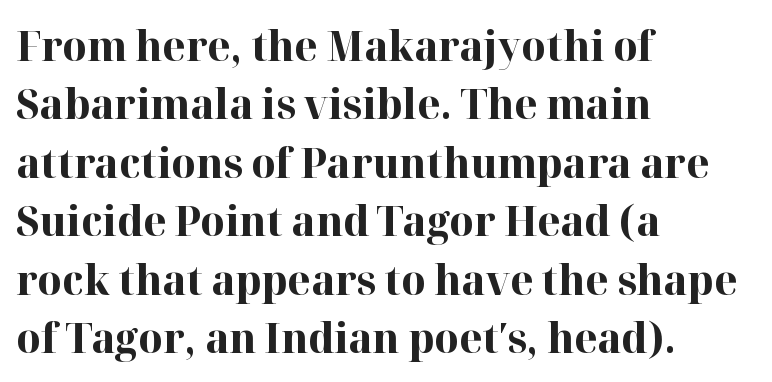
{"serif": "yes", "italic": "no", "bold": "yes", "weight": "bold", "width": "normal", "stroke_contrast": "high", "x_height": "medium", "monospaced": "no", "underline": "no", "align": "left", "line_spacing": "normal", "line_spacing_ratio": 1.39, "letter_spacing": "normal", "letter_spacing_em": 0.0, "glyph_px": 42}
